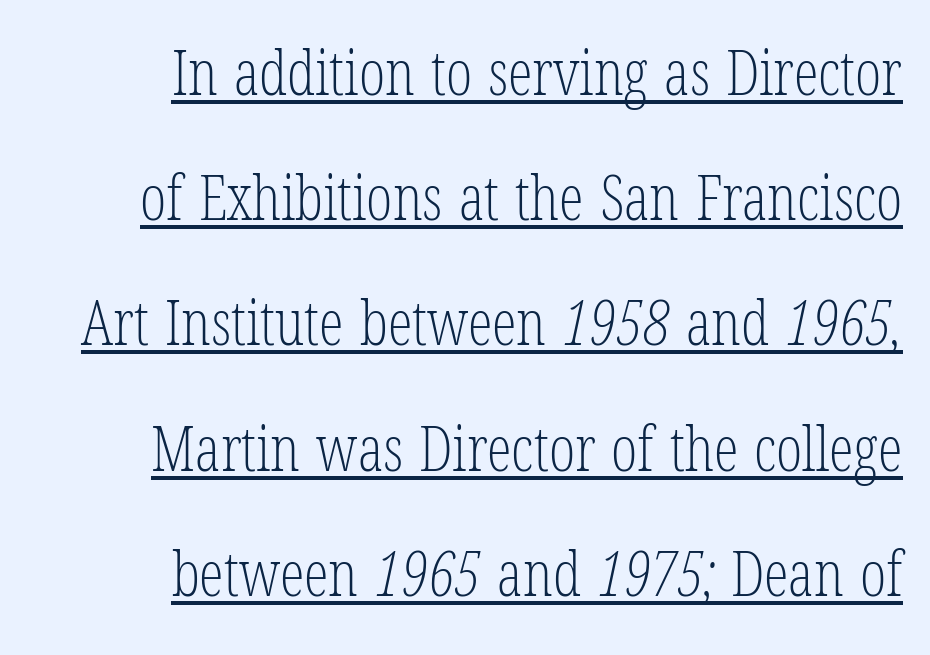
{"serif": "yes", "bold": "no", "weight": "light", "width": "condensed", "stroke_contrast": "low", "x_height": "medium", "monospaced": "no", "underline": "yes", "align": "right", "line_spacing": "loose", "line_spacing_ratio": 2.02, "letter_spacing": "normal", "letter_spacing_em": 0.0, "glyph_px": 62}
